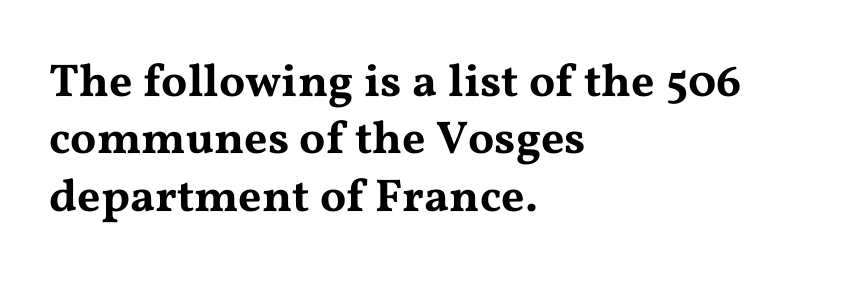
The image shows 46 px wide serif type, upright; set left-aligned, normal line spacing (1.25x), normal letter spacing, not underlined; medium stroke contrast and a medium x-height.
